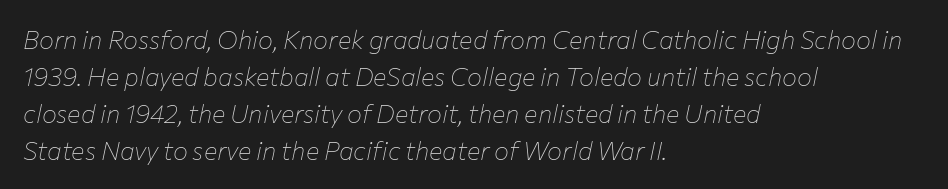
Q: Is the text bold? A: No.
Q: Is the text italic (slanted)? A: Yes, it leans right by about 12 degrees.
Q: Is the text underlined? A: No.
Q: How is the paragraph aligned? A: Left-aligned.
Q: Is the spacing between letters normal or unusually wide? A: Normal.
Q: Is the spacing between lines tight, normal or loose? A: Normal.
